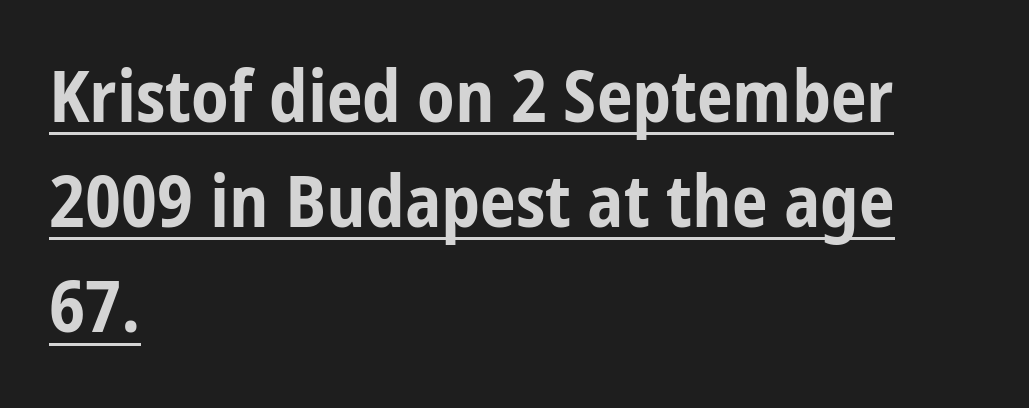
Quick note: underline on. The typography opts for an upright posture over an oblique one. I'd call this a sans setting — the letters go barefoot. Looks like regular typesetting: each glyph gets only the width it needs.
